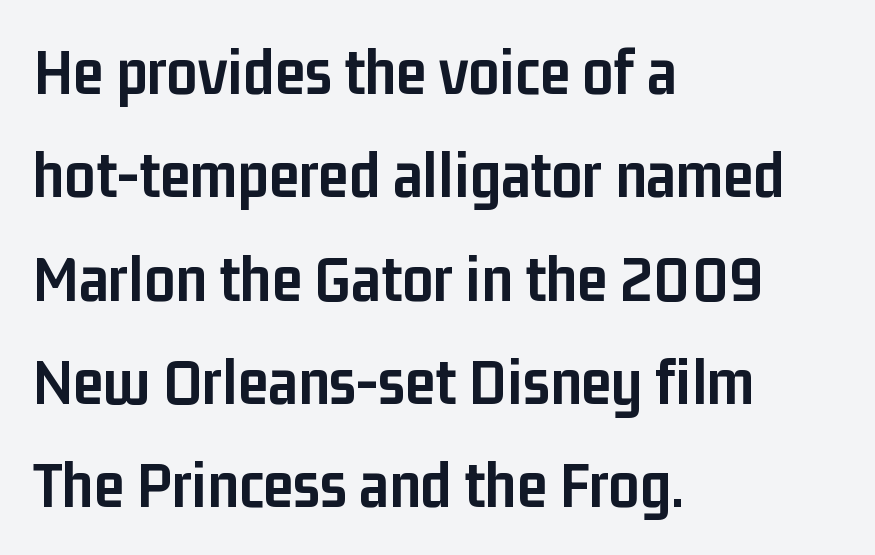
The image shows 68 px semibold, condensed sans-serif type, upright; set left-aligned, normal line spacing (1.52x), normal letter spacing, not underlined; low stroke contrast and a medium x-height.
